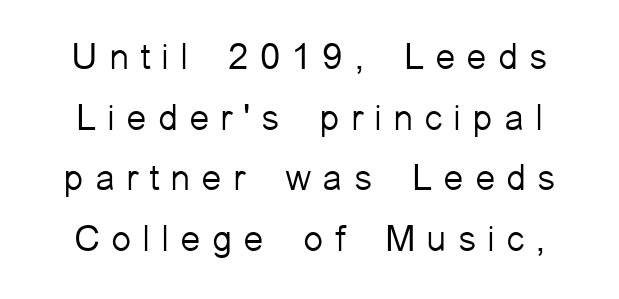
The image shows 37 px light sans-serif type, upright; set normal line spacing (1.64x), unusually wide letter spacing (+0.29 em), not underlined; low stroke contrast and a medium x-height.
